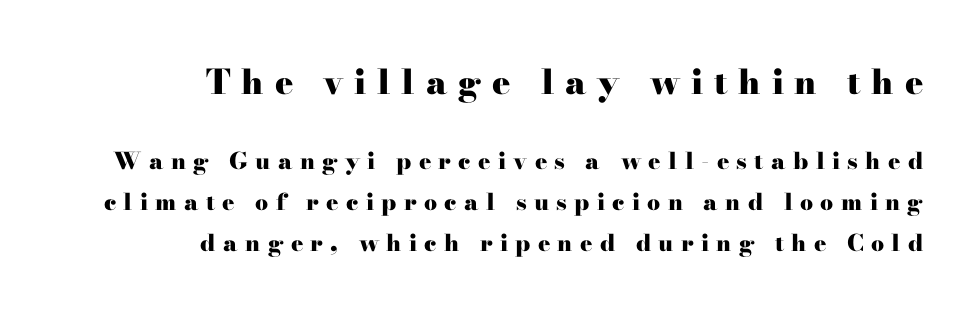
The image shows 34 px heavy, wide serif type, upright; set right-aligned, line spacing 1.78x, unusually wide letter spacing (+0.32 em), not underlined; the first (top) block is 1.48x larger; high stroke contrast and a small x-height.
